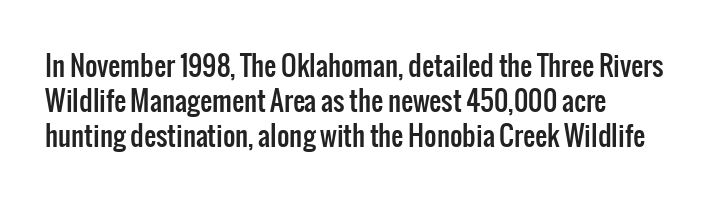
Q: Is the text italic (slanted)? A: No, it is upright.
Q: Is the text underlined? A: No.
Q: How is the paragraph aligned? A: Left-aligned.
Q: Is the spacing between letters normal or unusually wide? A: Normal.
Q: Is the spacing between lines tight, normal or loose? A: Normal.
